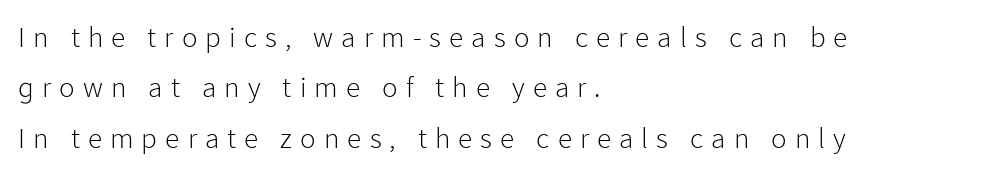
Vertical strokes here are truly vertical. The face used here is rendered with a markedly widened letterfit. The words here are not underlined. Classification — sans serif. The face used here is proportionally spaced, like ordinary book or web type.
